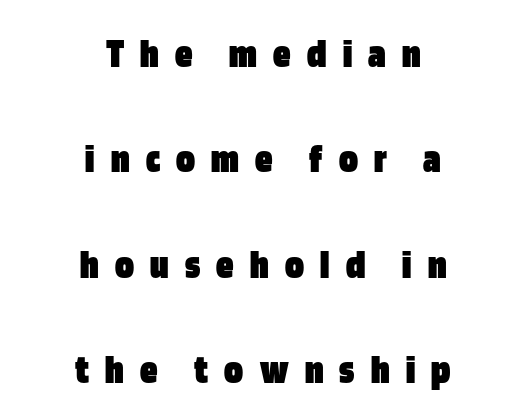
Q: Is the text bold? A: Yes.
Q: Is the text italic (slanted)? A: No, it is upright.
Q: Is the typeface a serif or a sans-serif typeface? A: Sans-serif.
Q: Is the text underlined? A: No.
Q: How is the paragraph aligned? A: Centered.
Q: Is the spacing between letters normal or unusually wide? A: Unusually wide.
Q: Is the spacing between lines tight, normal or loose? A: Loose.
Q: Width (condensed, normal, or wide)? A: Condensed.
Q: Stroke contrast? A: Low.
Q: x-height? A: Large.
Q: Monospaced? A: No.
